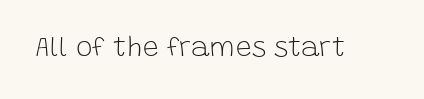
Q: Is the text bold? A: No.
Q: Is the text italic (slanted)? A: No, it is upright.
Q: Is the typeface a serif or a sans-serif typeface? A: Sans-serif.
Q: Is the text underlined? A: No.
Q: Is the spacing between letters normal or unusually wide? A: Normal.
Q: Width (condensed, normal, or wide)? A: Normal.
Q: Stroke contrast? A: Low.
Q: x-height? A: Large.
Q: Monospaced? A: No.
